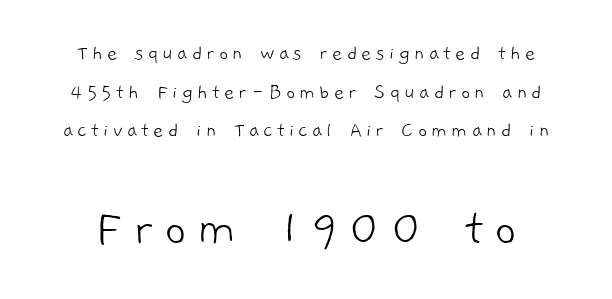
{"serif": "no", "bold": "no", "weight": "light", "width": "normal", "stroke_contrast": "low", "x_height": "medium", "monospaced": "no", "underline": "no", "line_spacing_ratio": 1.76, "larger_block": "second", "size_ratio": 2.45, "glyph_px": 54}
